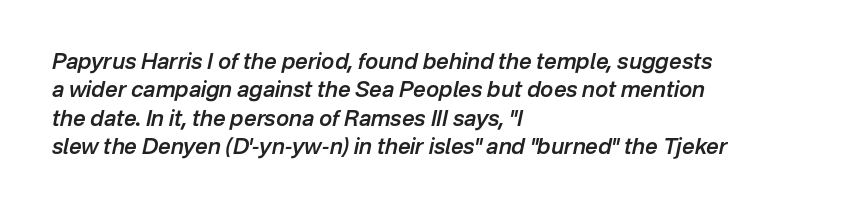
The image shows 22 px text type, italic (leaning right); set left-aligned, normal line spacing (1.29x), normal letter spacing, not underlined.
